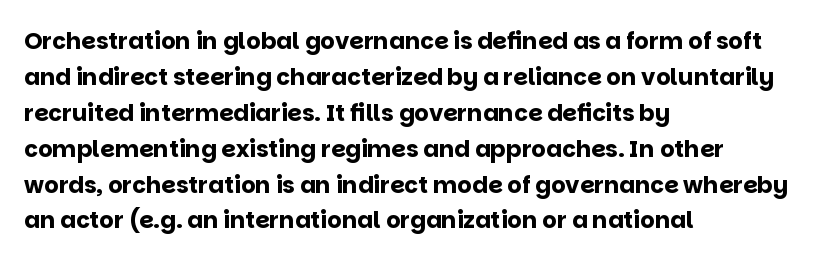
The image shows 23 px bold type, upright; set left-aligned, normal line spacing (1.56x), normal letter spacing, not underlined.
